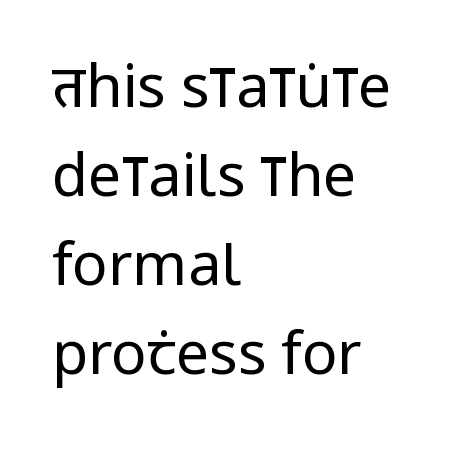
{"serif": "no", "italic": "no", "bold": "no", "weight": "regular", "width": "condensed", "stroke_contrast": "low", "x_height": "large", "monospaced": "no", "underline": "no", "align": "left", "line_spacing": "normal", "line_spacing_ratio": 1.51, "letter_spacing": "normal", "letter_spacing_em": 0.0, "glyph_px": 59}
